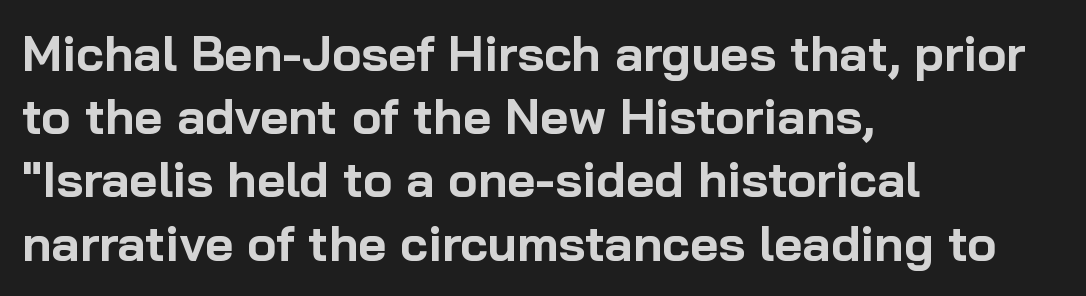
Plain, unruled lines of type. Is this a sans? Yes — the strokes have no serifs. Varying glyph widths throughout — classic text-font behaviour. Here the glyphs are tracked normally, forming tight word shapes. Alignment: flush left.
